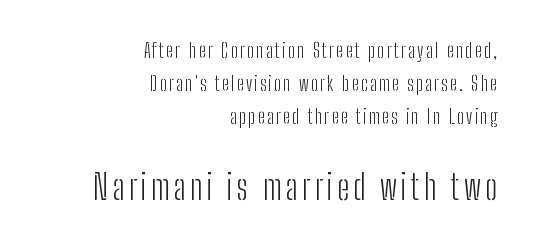
The face used here appears at its bigger size in the lower chunk. Quick note: interline space is typical. Is this a sans? Yes — the strokes have no serifs. It's the straight-up-and-down kind of type. The weight would be labelled regular, book, light, or lighter still.
